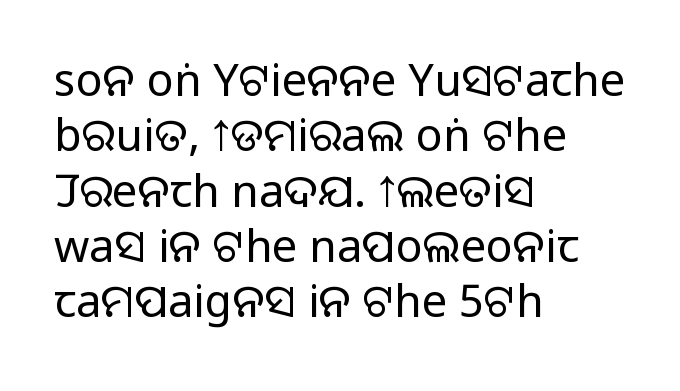
Q: Is the text bold? A: No.
Q: Is the text italic (slanted)? A: No, it is upright.
Q: Is the typeface a serif or a sans-serif typeface? A: Sans-serif.
Q: Is the text underlined? A: No.
Q: How is the paragraph aligned? A: Left-aligned.
Q: Is the spacing between letters normal or unusually wide? A: Normal.
Q: Width (condensed, normal, or wide)? A: Normal.
Q: Stroke contrast? A: Low.
Q: x-height? A: Large.
Q: Monospaced? A: No.
